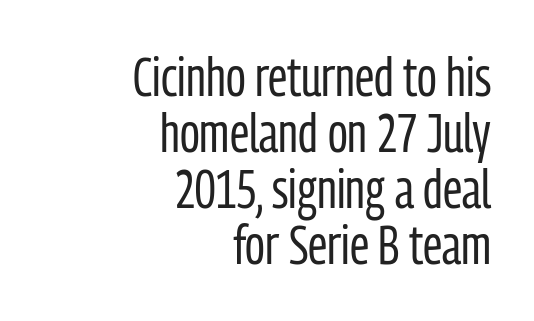
Q: Is the text bold? A: No.
Q: Is the text italic (slanted)? A: No, it is upright.
Q: Is the typeface a serif or a sans-serif typeface? A: Sans-serif.
Q: Is the text underlined? A: No.
Q: How is the paragraph aligned? A: Right-aligned.
Q: Is the spacing between letters normal or unusually wide? A: Normal.
Q: Is the spacing between lines tight, normal or loose? A: Tight.
Q: Width (condensed, normal, or wide)? A: Condensed.
Q: Stroke contrast? A: Low.
Q: x-height? A: Medium.
Q: Monospaced? A: No.
